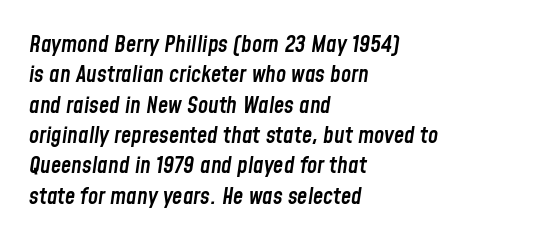
The image shows 23 px text type, italic (leaning right); set left-aligned, normal line spacing (1.32x), normal letter spacing, not underlined.
